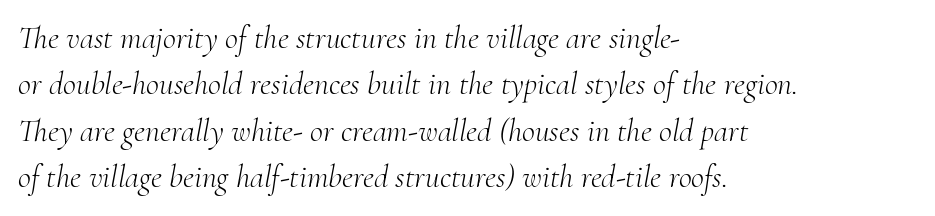
The compositor pushed each line to the left boundary. A typesetter would mark this as italic. These lines are rendered in a variable-pitch font. Nobody drew a line under any word here.
